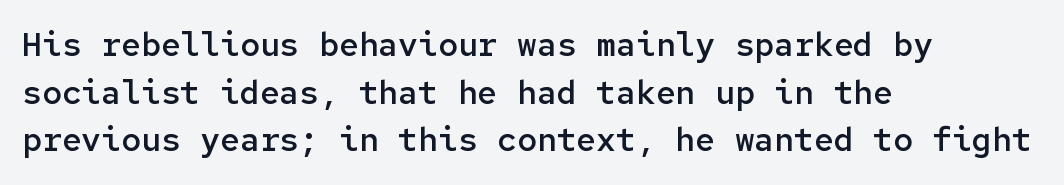
Look at the bottom of the vertical strokes: they stop flat, with no serifs. Vertically, the passage feels balanced, rows spaced as you'd expect. The letters sit at their default tracking, neither squeezed nor spread. The specimen reads as upright at a glance.
